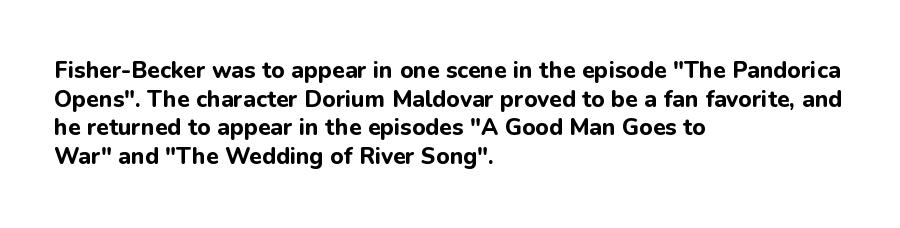
The image shows 23 px bold type, upright; set left-aligned, normal line spacing (1.25x), normal letter spacing, not underlined.
